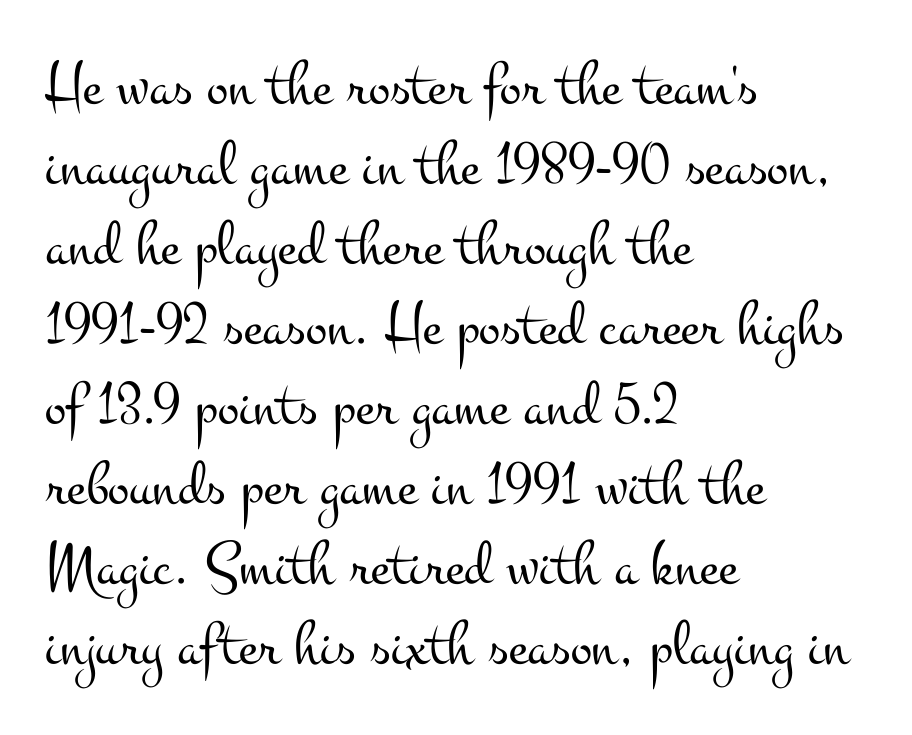
Q: Is the text bold? A: No.
Q: Is the text italic (slanted)? A: Yes.
Q: Is the typeface a serif or a sans-serif typeface? A: Serif.
Q: Is the text underlined? A: No.
Q: How is the paragraph aligned? A: Left-aligned.
Q: Is the spacing between letters normal or unusually wide? A: Normal.
Q: Is the spacing between lines tight, normal or loose? A: Normal.
Q: Width (condensed, normal, or wide)? A: Wide.
Q: Stroke contrast? A: Medium.
Q: x-height? A: Small.
Q: Monospaced? A: No.
